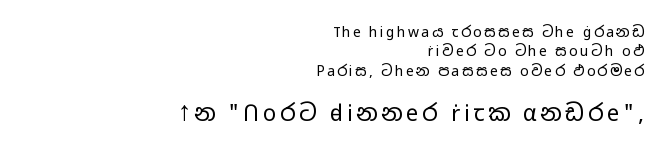
{"italic": "no", "bold": "no", "underline": "no", "align": "right", "line_spacing": "normal", "line_spacing_ratio": 1.39, "larger_block": "second", "size_ratio": 1.57, "glyph_px": 22}
